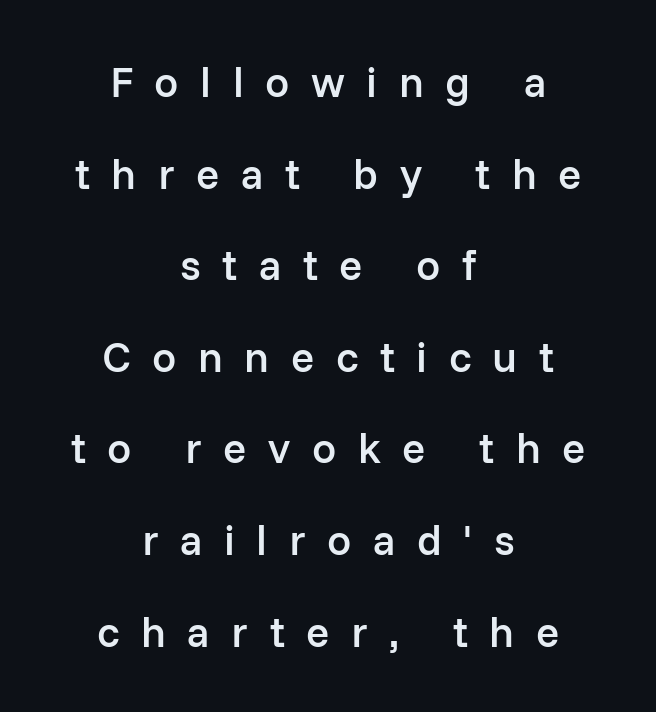
{"serif": "no", "italic": "no", "bold": "semi", "weight": "semibold", "width": "normal", "stroke_contrast": "low", "x_height": "medium", "monospaced": "no", "underline": "no", "align": "center", "line_spacing": "loose", "line_spacing_ratio": 2.13, "letter_spacing": "wide", "letter_spacing_em": 0.5, "glyph_px": 43}
